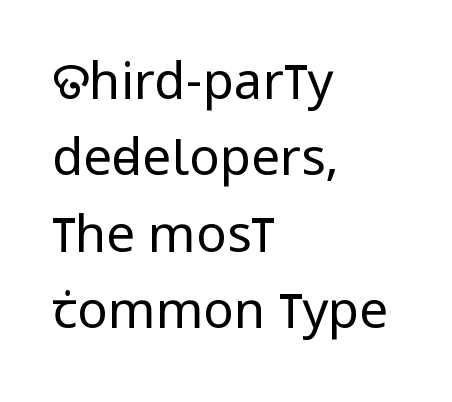
{"serif": "no", "italic": "no", "bold": "no", "weight": "regular", "width": "condensed", "stroke_contrast": "low", "x_height": "large", "monospaced": "no", "underline": "no", "align": "left", "line_spacing": "normal", "line_spacing_ratio": 1.5, "letter_spacing": "normal", "letter_spacing_em": 0.0, "glyph_px": 51}
